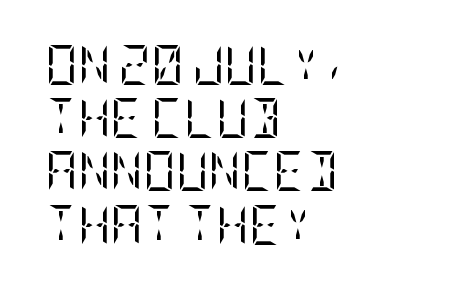
Q: Is the text bold? A: No.
Q: Is the text italic (slanted)? A: No, it is upright.
Q: Is the typeface a serif or a sans-serif typeface? A: Serif.
Q: Is the text underlined? A: No.
Q: How is the paragraph aligned? A: Left-aligned.
Q: Is the spacing between letters normal or unusually wide? A: Normal.
Q: Is the spacing between lines tight, normal or loose? A: Normal.
Q: Width (condensed, normal, or wide)? A: Condensed.
Q: Stroke contrast? A: Low.
Q: x-height? A: Large.
